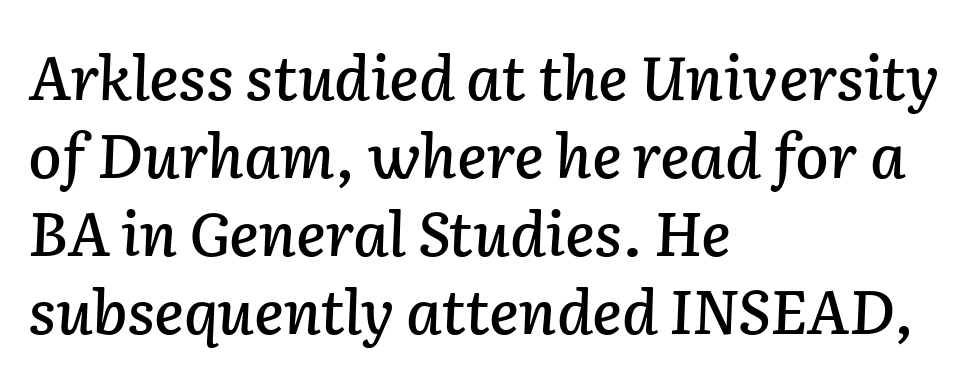
Standard letterfit; no display-style spreading of the glyphs. The block of text has a typical density, with ordinary space between rows. There's an unmistakable incline to the writing here. The typesetter chose a ragged-right arrangement here.
